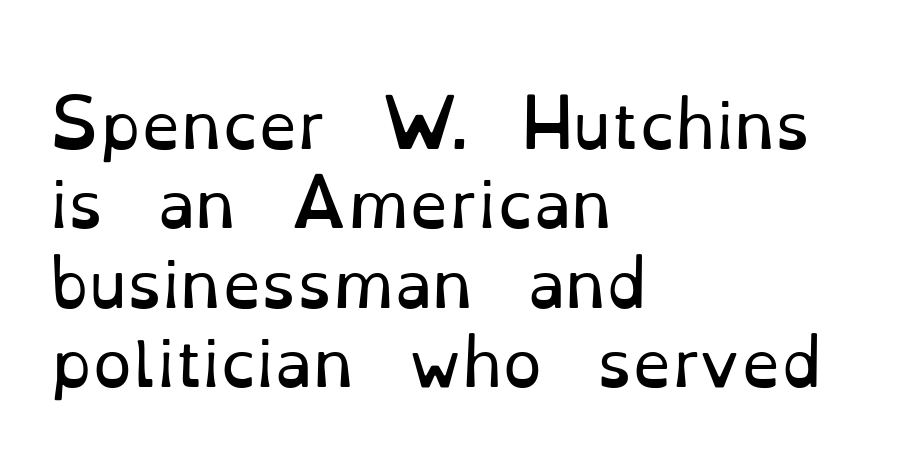
Tall strokes in this sample are plumb rather than angled. Quick note: interline space is typical. The font sits on the lighter half of the weight spectrum, regular included. The space beneath each line is pristine and unruled. Words appear dense and cohesive because spacing is normal. Looks like regular typesetting: each glyph gets only the width it needs.
